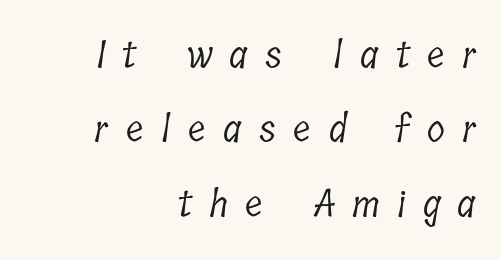
{"serif": "yes", "bold": "no", "weight": "light", "width": "condensed", "stroke_contrast": "low", "x_height": "medium", "monospaced": "no", "underline": "no", "align": "right", "line_spacing": "loose", "line_spacing_ratio": 2.01, "letter_spacing": "wide", "letter_spacing_em": 0.47, "glyph_px": 37}
